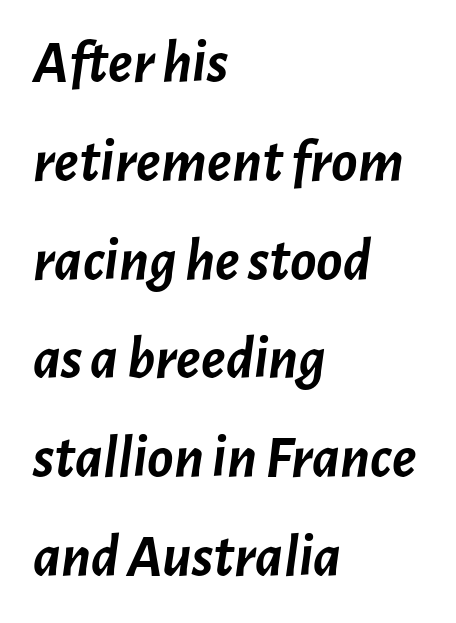
Is this a fixed-width face? No — the glyphs have proportional, varying widths. The text carries the slant typical of an italic or oblique font. Lines of text with bare space underneath. Each line starts at the same left margin while the right side varies. The face used here is rendered with its standard letterfit.
